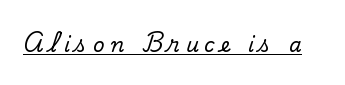
The letterforms stand isolated, each surrounded by extra space. These characters rest on top of a visible drawn line.
